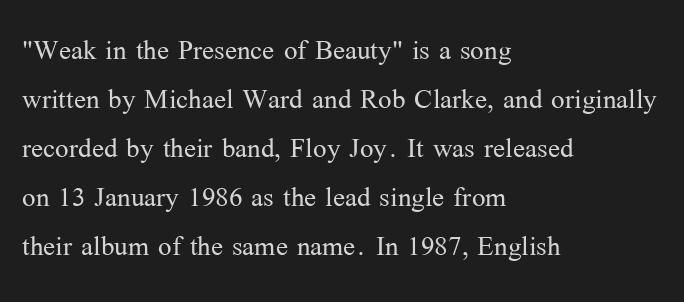
The type is set solid horizontally, with unmodified tracking. Ascenders rise straight up at ninety degrees. Compared with a typical body face, this is equally light or lighter still. Leftover space on each line is placed entirely after the last word.
